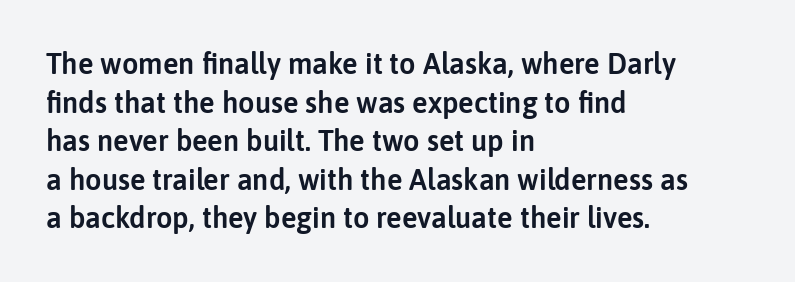
Q: Is the text italic (slanted)? A: No, it is upright.
Q: Is the typeface a serif or a sans-serif typeface? A: Sans-serif.
Q: Is the text underlined? A: No.
Q: How is the paragraph aligned? A: Left-aligned.
Q: Is the spacing between letters normal or unusually wide? A: Normal.
Q: Is the spacing between lines tight, normal or loose? A: Normal.
Q: Width (condensed, normal, or wide)? A: Normal.
Q: Stroke contrast? A: Low.
Q: x-height? A: Medium.
Q: Monospaced? A: No.
